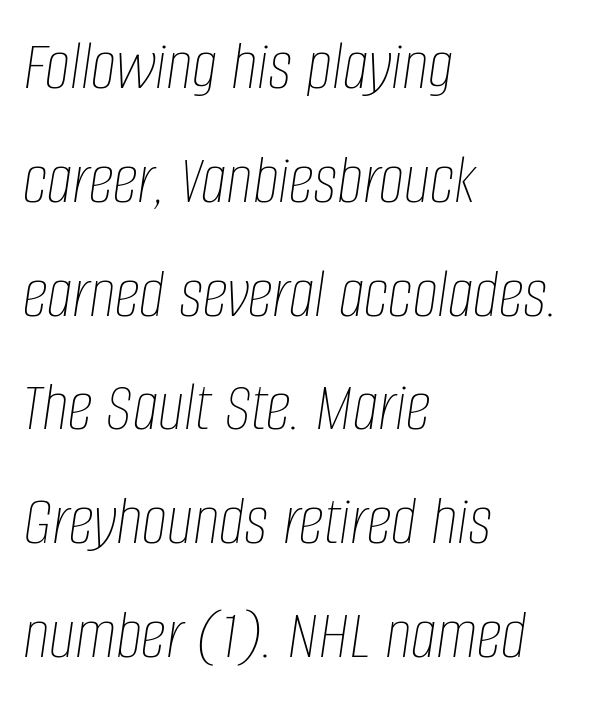
The image shows 72 px thin, condensed type, italic (leaning right); set left-aligned, normal line spacing (1.58x), normal letter spacing, not underlined; low stroke contrast and a large x-height.
